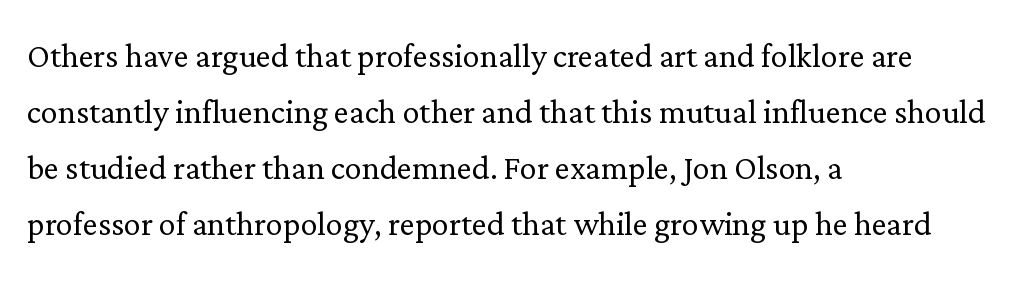
The image shows 42 px light serif type, upright; set left-aligned, normal line spacing (1.33x), normal letter spacing, not underlined; low stroke contrast and a medium x-height.
